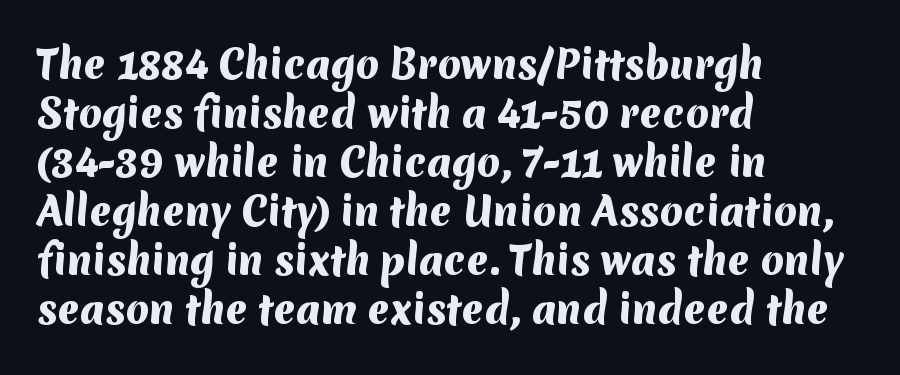
{"serif": "no", "bold": "yes", "weight": "heavy", "width": "normal", "stroke_contrast": "medium", "x_height": "medium", "monospaced": "no", "underline": "no", "align": "left", "line_spacing": "normal", "line_spacing_ratio": 1.29, "letter_spacing": "normal", "letter_spacing_em": 0.0, "glyph_px": 38}
